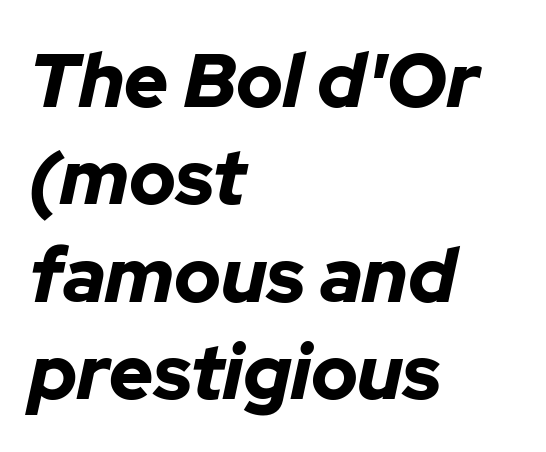
{"italic": "yes", "lean": "right", "slant_degrees": 12, "bold": "yes", "weight": "bold", "width": "normal", "stroke_contrast": "low", "x_height": "medium", "monospaced": "no", "underline": "no", "align": "left", "line_spacing": "normal", "line_spacing_ratio": 1.28, "letter_spacing": "normal", "letter_spacing_em": 0.0, "glyph_px": 76}
